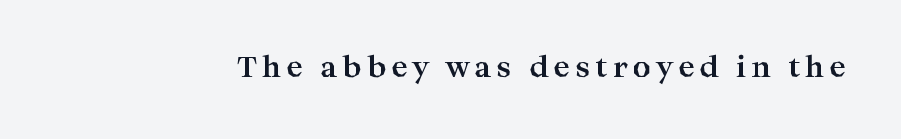
Heavy, bold letterforms. Posture: upright roman. A serif font was chosen for this passage. This rendering features lettering with no underline. These lines are rendered in a variable-pitch font.
